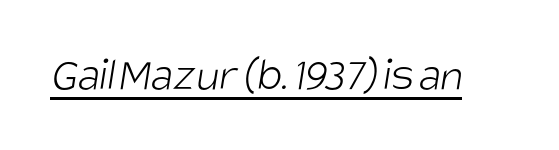
{"serif": "no", "bold": "no", "weight": "light", "width": "condensed", "stroke_contrast": "low", "x_height": "large", "monospaced": "no", "underline": "yes", "letter_spacing": "normal", "letter_spacing_em": 0.0, "glyph_px": 49}
